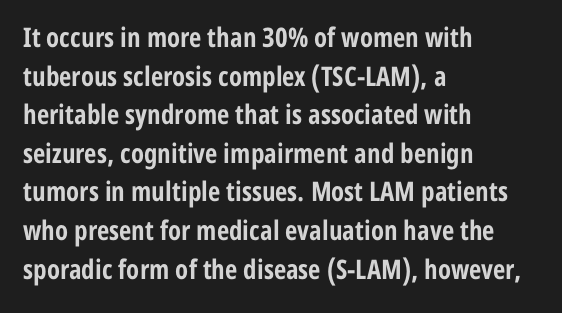
Q: Is the text bold? A: Yes.
Q: Is the text italic (slanted)? A: No, it is upright.
Q: Is the text underlined? A: No.
Q: How is the paragraph aligned? A: Left-aligned.
Q: Is the spacing between letters normal or unusually wide? A: Normal.
Q: Is the spacing between lines tight, normal or loose? A: Normal.
